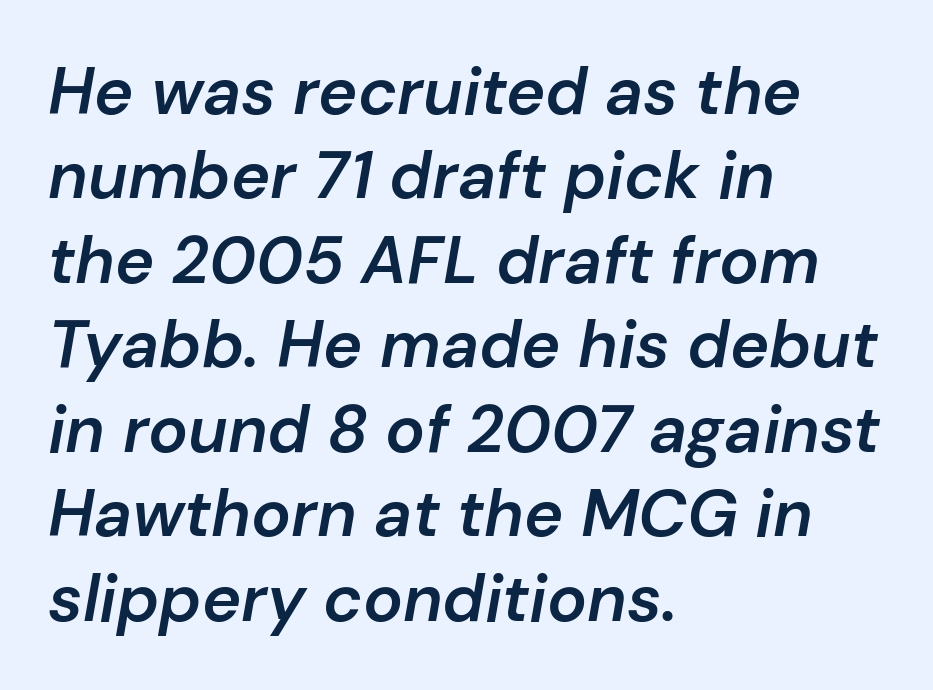
Descender tails drop into unmarked territory. Style check: oblique. The face used here is proportionally spaced, like ordinary book or web type. Notice the strokes are somewhat thickened but not fully heavy: this is a semibold. The letterforms sit shoulder to shoulder at normal distance. The designer left line spacing at the default.
